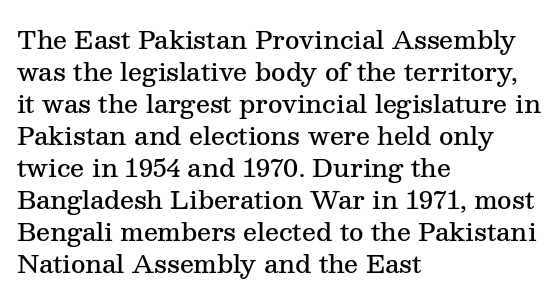
{"italic": "no", "bold": "semi", "underline": "no", "align": "left", "line_spacing": "normal", "line_spacing_ratio": 1.28, "letter_spacing": "normal", "letter_spacing_em": 0.0, "glyph_px": 25}
